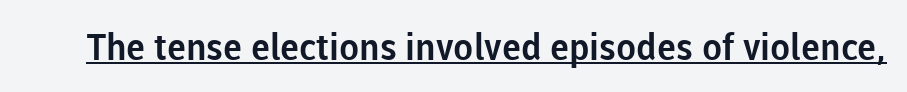
Q: Is the text italic (slanted)? A: No, it is upright.
Q: Is the typeface a serif or a sans-serif typeface? A: Sans-serif.
Q: Is the text underlined? A: Yes.
Q: Is the spacing between letters normal or unusually wide? A: Normal.
Q: Width (condensed, normal, or wide)? A: Normal.
Q: Stroke contrast? A: Low.
Q: x-height? A: Medium.
Q: Monospaced? A: No.
